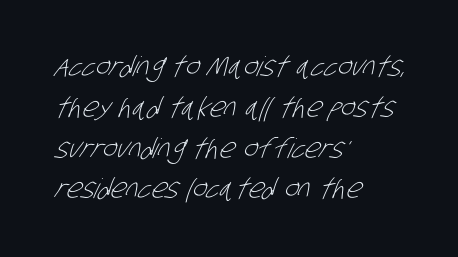
Q: Is the text bold? A: No.
Q: Is the text underlined? A: No.
Q: How is the paragraph aligned? A: Left-aligned.
Q: Is the spacing between letters normal or unusually wide? A: Normal.
Q: Is the spacing between lines tight, normal or loose? A: Normal.
